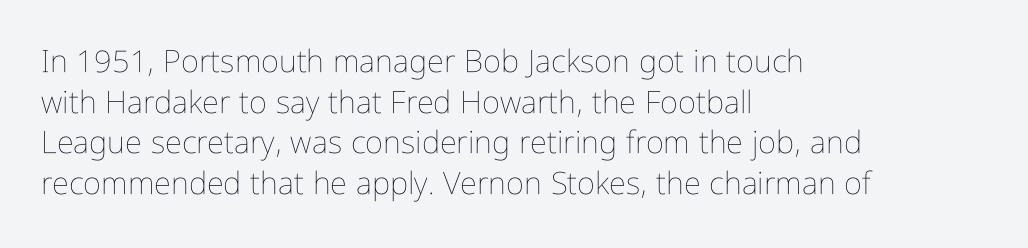
Proportional: the letters do not fall into vertical columns. The passage shown is not bold in any degree. Does extra space separate the letters? No, they use regular spacing. Short and long lines alike share a common starting point at left. Each row of text sits above clean, open space. The letters stand straight up with perfectly vertical stems.
